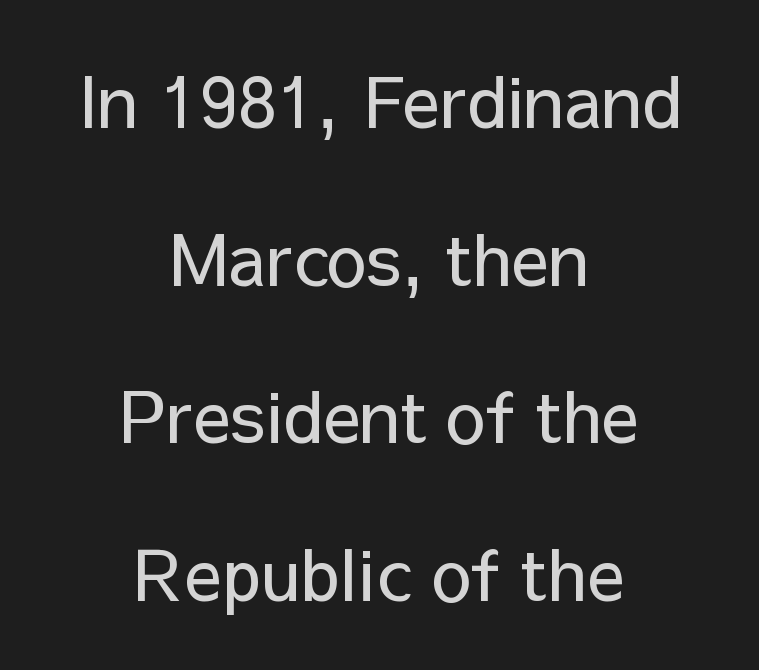
{"serif": "no", "italic": "no", "bold": "no", "weight": "regular", "width": "normal", "stroke_contrast": "low", "x_height": "medium", "monospaced": "no", "underline": "no", "align": "center", "line_spacing": "loose", "line_spacing_ratio": 2.22, "letter_spacing": "normal", "letter_spacing_em": 0.0, "glyph_px": 71}
